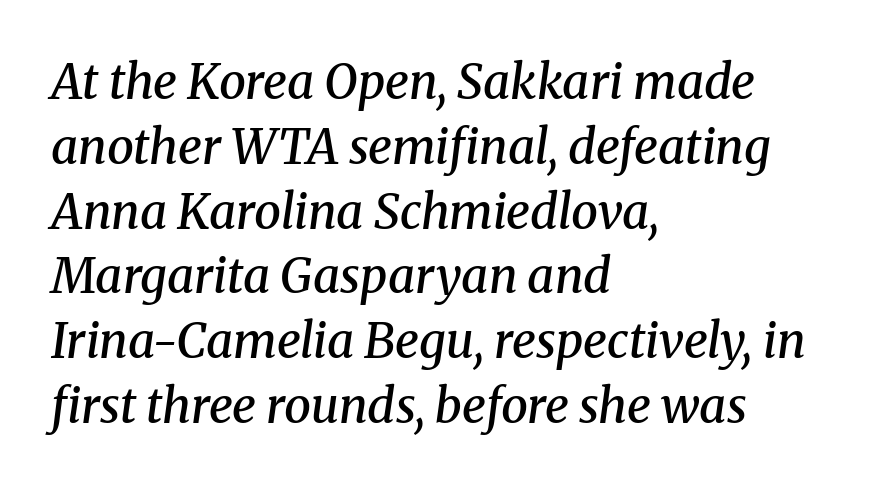
Q: Is the text bold? A: Semi-bold.
Q: Is the text italic (slanted)? A: Yes, it leans right by about 8 degrees.
Q: Is the typeface a serif or a sans-serif typeface? A: Serif.
Q: Is the text underlined? A: No.
Q: How is the paragraph aligned? A: Left-aligned.
Q: Is the spacing between letters normal or unusually wide? A: Normal.
Q: Is the spacing between lines tight, normal or loose? A: Normal.
Q: Width (condensed, normal, or wide)? A: Normal.
Q: Stroke contrast? A: Medium.
Q: x-height? A: Medium.
Q: Monospaced? A: No.
